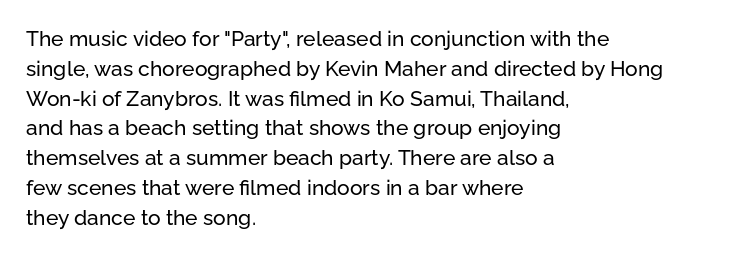
Q: Is the text italic (slanted)? A: No, it is upright.
Q: Is the text underlined? A: No.
Q: How is the paragraph aligned? A: Left-aligned.
Q: Is the spacing between letters normal or unusually wide? A: Normal.
Q: Is the spacing between lines tight, normal or loose? A: Normal.
